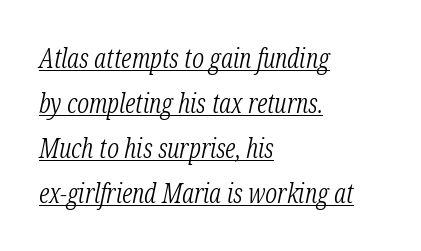
The cut favours lightness, reaching ordinary text weight at its darkest. These lines are set flush left with a ragged right edge. Like a heading marked for emphasis, these lines bear an underscore. Compared with ordinary roman type, these characters are visibly tilted. Observe the ordinary spacing: letters are neighbours, not strangers. Vertical spacing — default.
